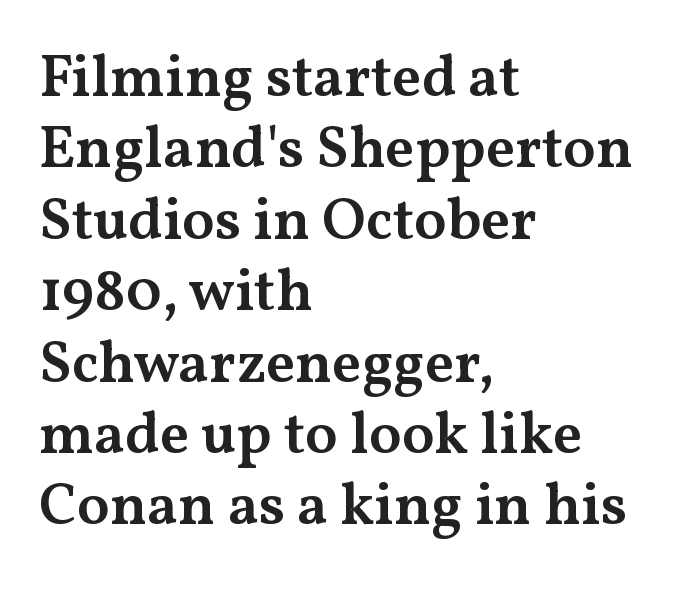
{"serif": "yes", "italic": "no", "bold": "semi", "weight": "semibold", "width": "wide", "stroke_contrast": "medium", "x_height": "medium", "monospaced": "no", "underline": "no", "align": "left", "line_spacing_ratio": 1.21, "letter_spacing": "normal", "letter_spacing_em": 0.0, "glyph_px": 59}
